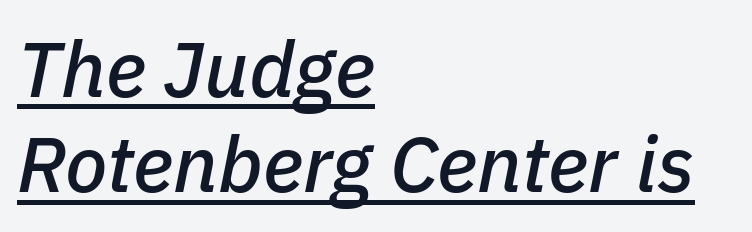
{"italic": "yes", "lean": "right", "slant_degrees": 11, "width": "normal", "stroke_contrast": "low", "x_height": "medium", "monospaced": "no", "underline": "yes", "align": "left", "line_spacing_ratio": 1.22, "letter_spacing": "normal", "letter_spacing_em": 0.0, "glyph_px": 78}
